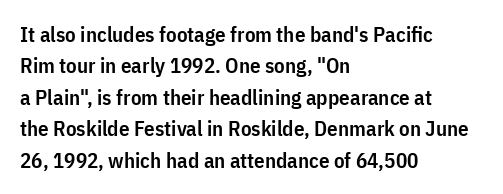
The image shows 21 px text type, upright; set left-aligned, normal line spacing (1.5x), normal letter spacing, not underlined.
